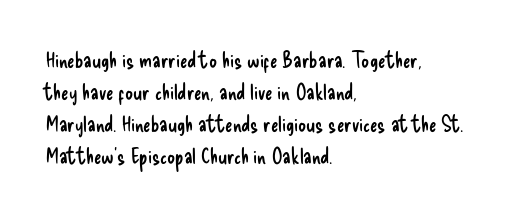
The image shows 22 px text type, upright; set left-aligned, normal line spacing (1.45x), normal letter spacing, not underlined.
